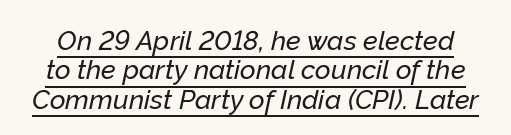
The image shows 27 px text type, italic (leaning right); set tight line spacing (1.09x), normal letter spacing, underlined.
